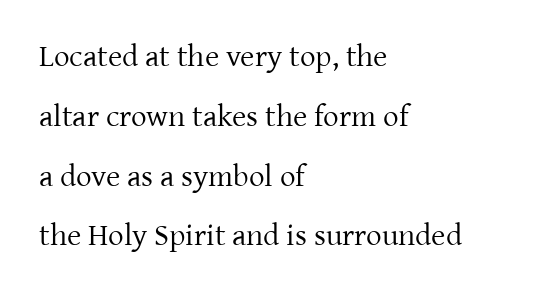
The image shows 31 px regular-weight serif type, upright; set left-aligned, loose line spacing (1.93x), normal letter spacing, not underlined; low stroke contrast and a medium x-height.
